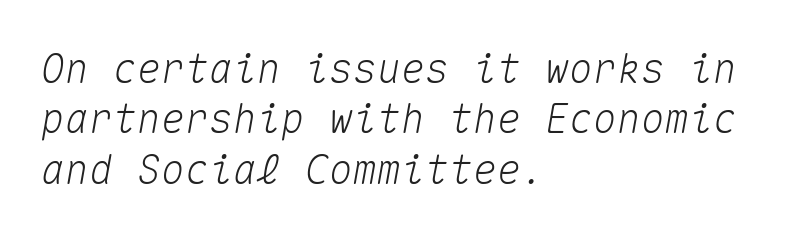
The image shows 40 px text type, italic (leaning right), monospaced; set left-aligned, normal line spacing (1.26x), normal letter spacing, not underlined; medium stroke contrast and a medium x-height.
